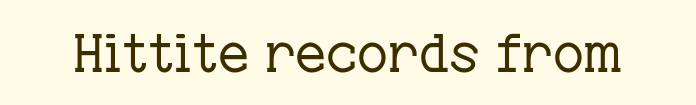
{"serif": "yes", "italic": "no", "bold": "no", "weight": "regular", "width": "normal", "stroke_contrast": "low", "x_height": "medium", "monospaced": "no", "underline": "no", "letter_spacing": "normal", "letter_spacing_em": 0.0, "glyph_px": 53}
